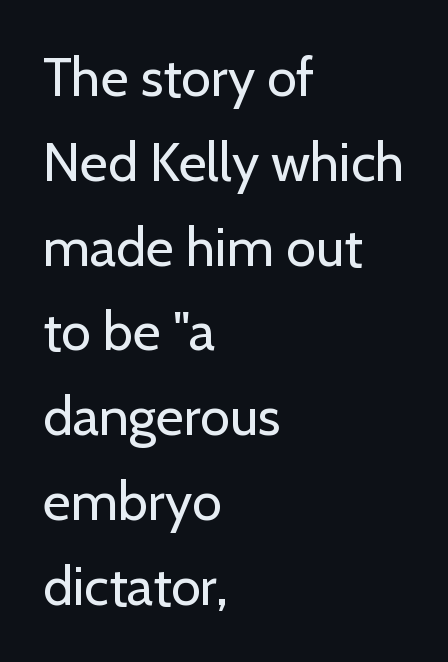
The characters are drawn with everyday or finer stroke widths. The glyphs in this specimen are sans serif. This sample uses an upright cut, with every glyph sitting square on the baseline. Character widths vary here, with narrow letters taking less room than wide ones.
